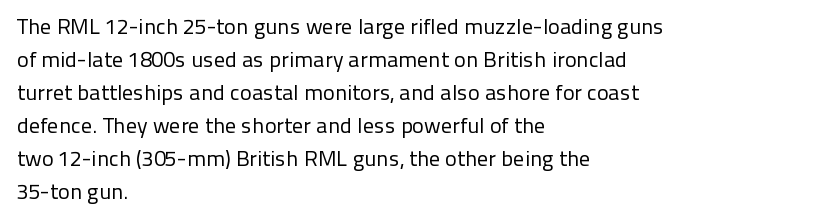
Q: Is the text bold? A: No.
Q: Is the text italic (slanted)? A: No, it is upright.
Q: Is the text underlined? A: No.
Q: How is the paragraph aligned? A: Left-aligned.
Q: Is the spacing between letters normal or unusually wide? A: Normal.
Q: Is the spacing between lines tight, normal or loose? A: Normal.
